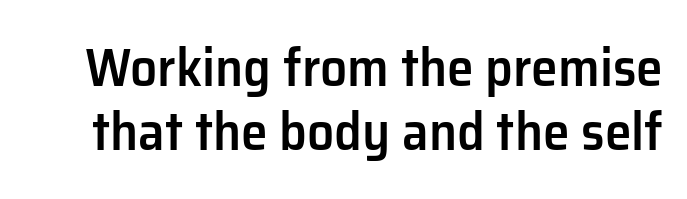
The image shows 54 px semibold sans-serif type, upright; set line spacing 1.19x, normal letter spacing, not underlined; low stroke contrast and a medium x-height.
